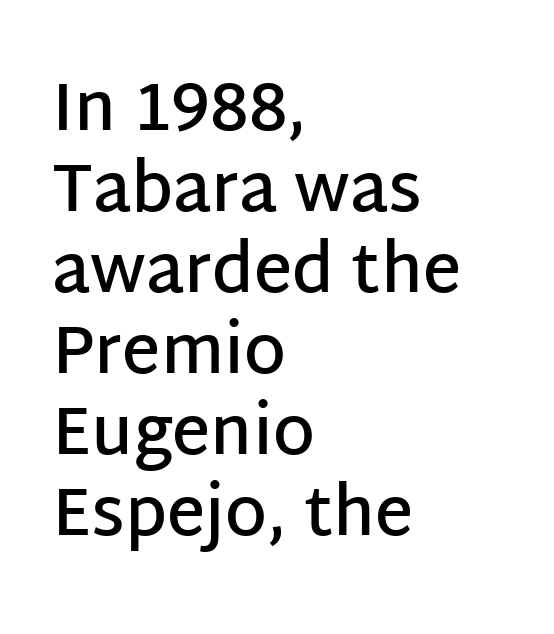
Casual observation: everything's shoved over to the left. No feet cap the strokes, marking this as sans-serif type. Here the glyphs are tracked normally, forming tight word shapes. Posture: upright roman. The gap between lines stays unmarked.
